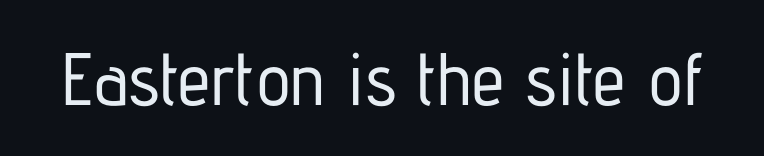
Q: Is the text italic (slanted)? A: No, it is upright.
Q: Is the typeface a serif or a sans-serif typeface? A: Sans-serif.
Q: Is the text underlined? A: No.
Q: Is the spacing between letters normal or unusually wide? A: Normal.
Q: Width (condensed, normal, or wide)? A: Condensed.
Q: Stroke contrast? A: Low.
Q: x-height? A: Medium.
Q: Monospaced? A: No.
